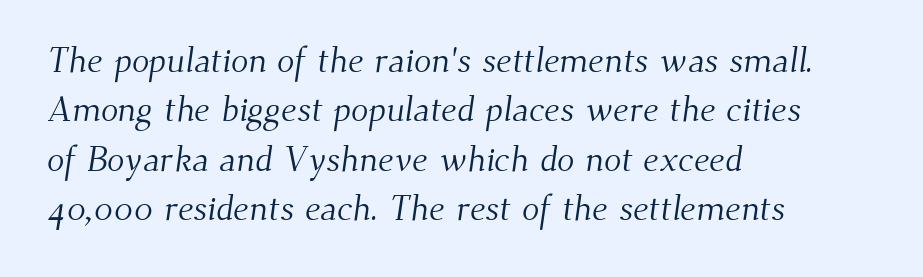
The lines are quadded left. How are the letters spaced? Ordinarily, with no added tracking. Small tapered or slab feet sit at the stroke ends, so this counts as serif. These glyphs show unthickened strokes, regular width or finer. Each row of text sits above clean, open space. The face used here is proportionally spaced, like ordinary book or web type.
